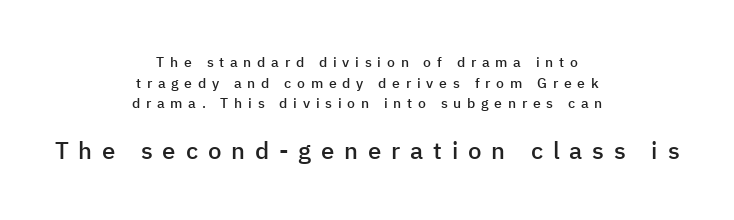
{"italic": "no", "bold": "semi", "underline": "no", "align": "center", "line_spacing": "normal", "line_spacing_ratio": 1.47, "letter_spacing": "wide", "letter_spacing_em": 0.41, "larger_block": "second", "size_ratio": 1.71, "glyph_px": 24}
